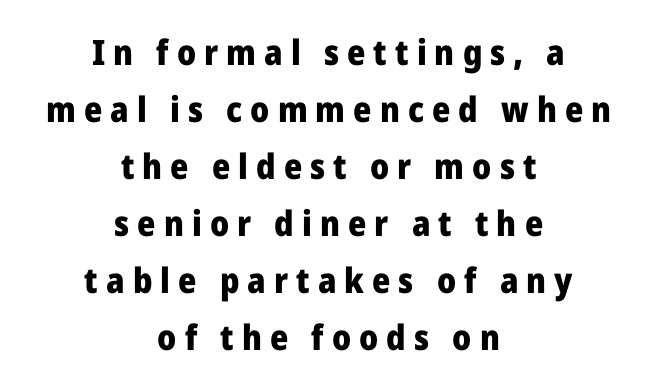
The image shows 35 px heavy sans-serif type, upright; set centered, normal line spacing (1.63x), unusually wide letter spacing (+0.23 em), not underlined; low stroke contrast and a medium x-height.
